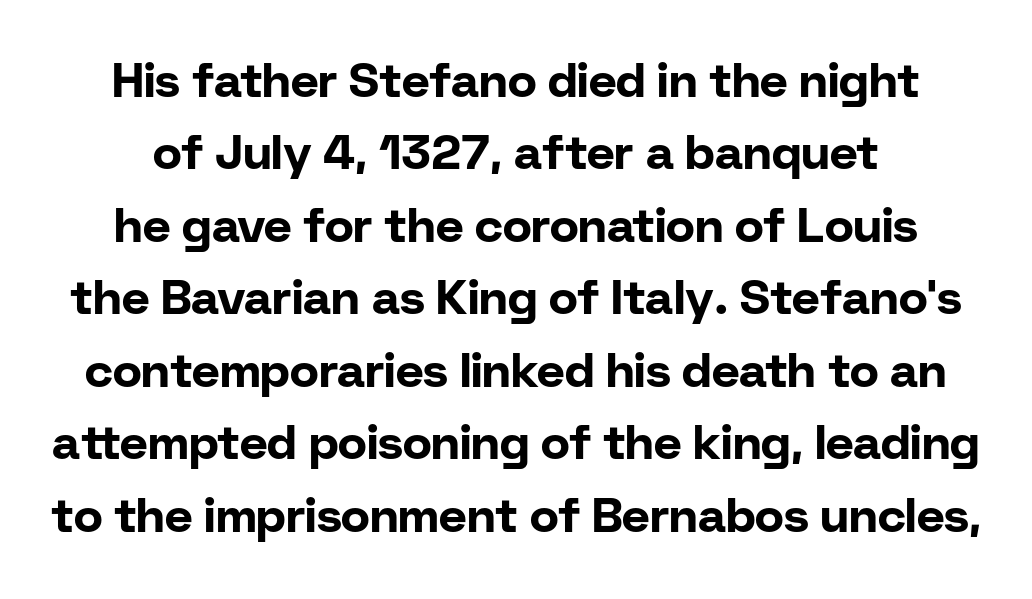
Q: Is the text bold? A: Yes.
Q: Is the text italic (slanted)? A: No, it is upright.
Q: Is the typeface a serif or a sans-serif typeface? A: Sans-serif.
Q: Is the text underlined? A: No.
Q: Is the spacing between letters normal or unusually wide? A: Normal.
Q: Is the spacing between lines tight, normal or loose? A: Normal.
Q: Width (condensed, normal, or wide)? A: Normal.
Q: Stroke contrast? A: Low.
Q: x-height? A: Medium.
Q: Monospaced? A: No.
